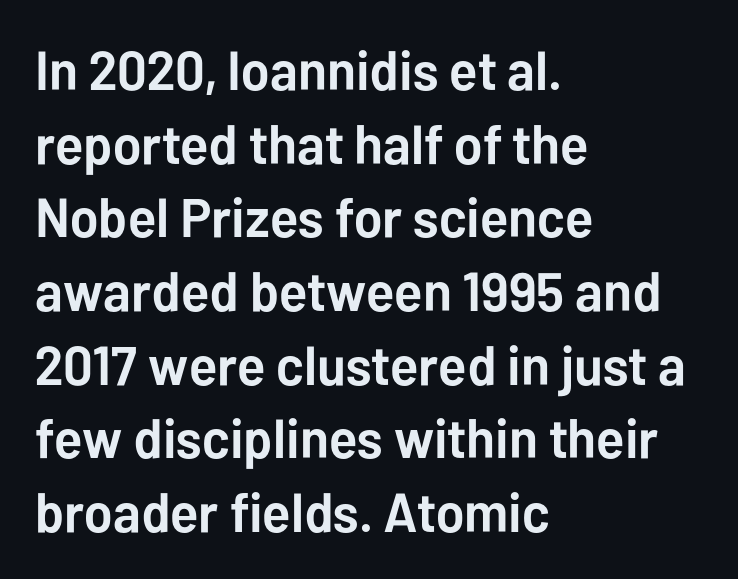
{"serif": "no", "italic": "no", "bold": "yes", "weight": "semibold", "width": "normal", "stroke_contrast": "low", "x_height": "medium", "monospaced": "no", "underline": "no", "align": "left", "line_spacing": "normal", "line_spacing_ratio": 1.34, "letter_spacing": "normal", "letter_spacing_em": 0.0, "glyph_px": 55}
